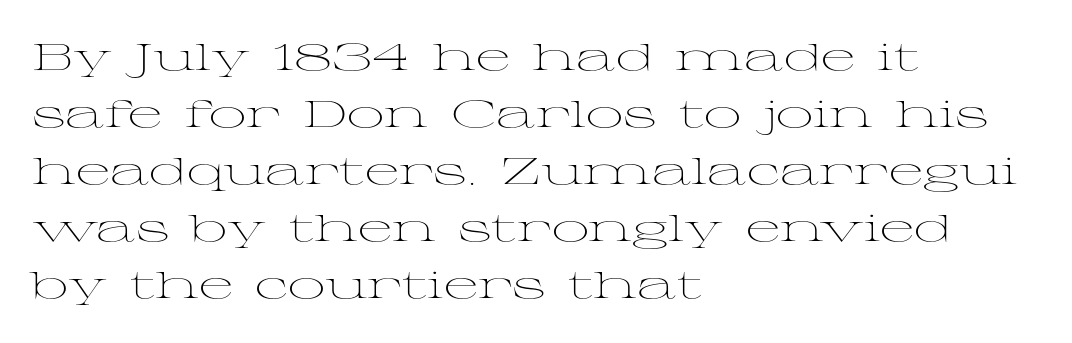
The image shows 37 px light, wide serif type, upright; set left-aligned, normal line spacing (1.54x), normal letter spacing, not underlined; medium stroke contrast and a medium x-height.
